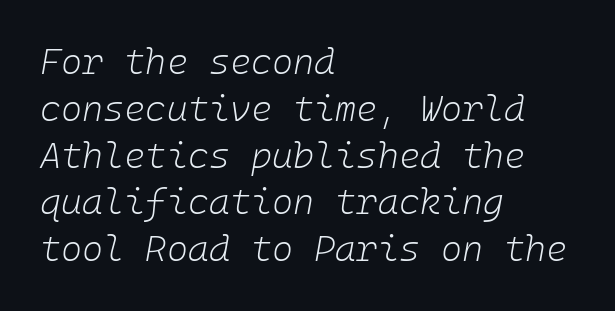
The image shows 36 px light type, italic (leaning right); set left-aligned, normal line spacing (1.3x), normal letter spacing, not underlined; low stroke contrast and a medium x-height.
